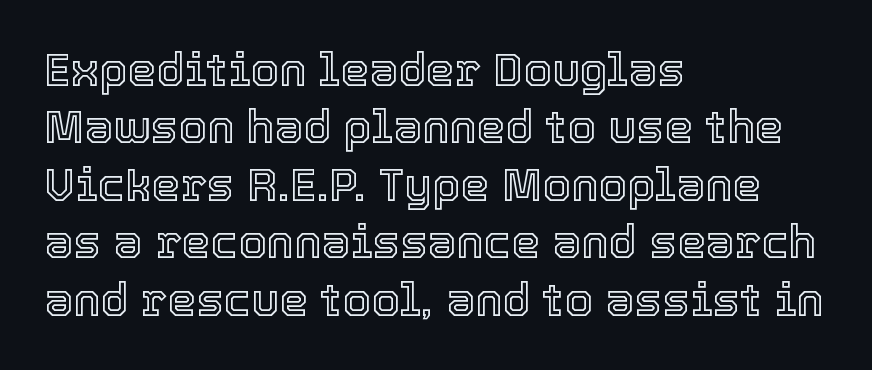
{"italic": "no", "width": "normal", "x_height": "medium", "monospaced": "no", "underline": "no", "align": "left", "line_spacing": "normal", "line_spacing_ratio": 1.25, "letter_spacing": "normal", "letter_spacing_em": 0.0, "glyph_px": 46}
